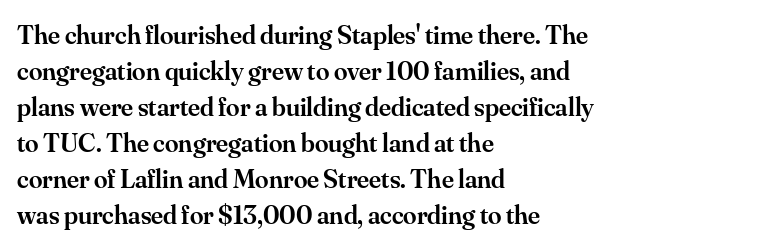
Does extra space separate the letters? No, they use regular spacing. Evenly set lines give the paragraph a standard silhouette. Nobody drew a line under any word here. Notice the strokes are somewhat thickened but not fully heavy: this is a semibold. Layout note: lines flush left.
